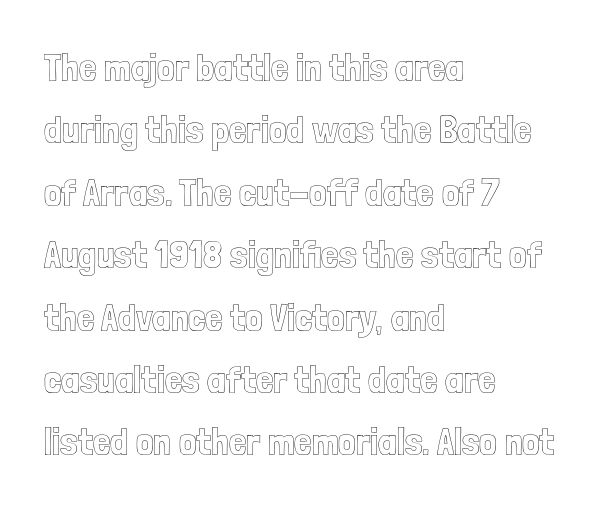
Q: Is the text italic (slanted)? A: No, it is upright.
Q: Is the text underlined? A: No.
Q: How is the paragraph aligned? A: Left-aligned.
Q: Is the spacing between letters normal or unusually wide? A: Normal.
Q: Is the spacing between lines tight, normal or loose? A: Normal.
Q: Width (condensed, normal, or wide)? A: Condensed.
Q: x-height? A: Medium.
Q: Monospaced? A: No.
